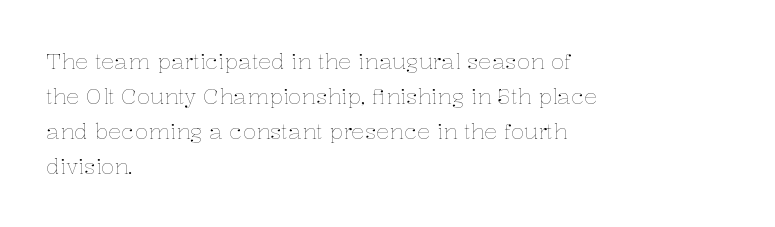
The image shows 22 px text type, upright; set left-aligned, normal line spacing (1.59x), normal letter spacing, not underlined.
